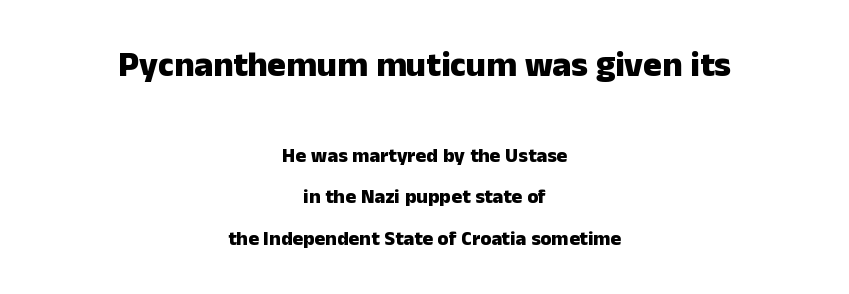
{"serif": "no", "italic": "no", "bold": "yes", "weight": "heavy", "width": "normal", "stroke_contrast": "low", "x_height": "medium", "monospaced": "no", "underline": "no", "align": "center", "line_spacing": "loose", "line_spacing_ratio": 2.08, "letter_spacing": "normal", "letter_spacing_em": 0.0, "larger_block": "first", "size_ratio": 1.75, "glyph_px": 35}
